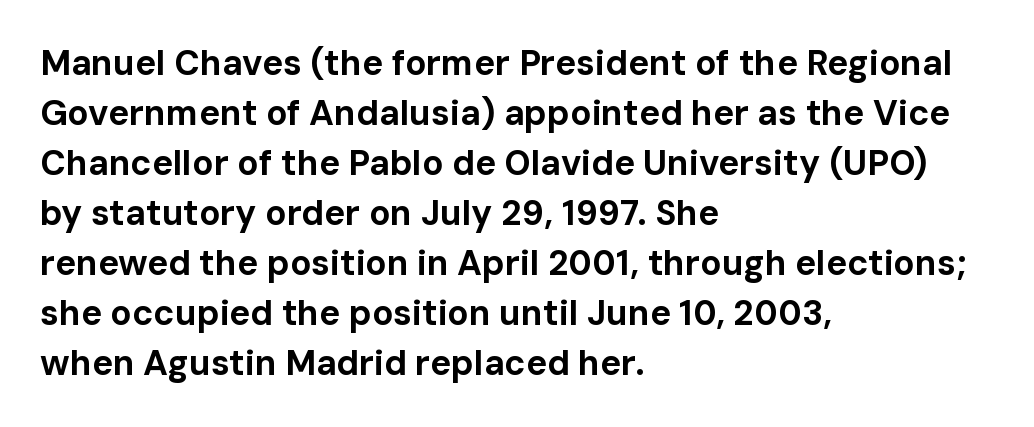
The image shows 35 px bold sans-serif type, upright; set left-aligned, normal line spacing (1.43x), normal letter spacing, not underlined; low stroke contrast and a medium x-height.
